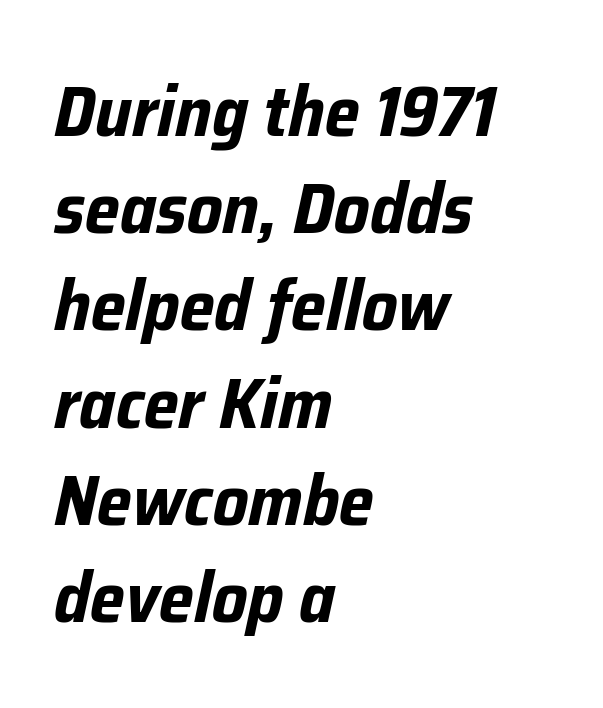
Q: Is the text bold? A: Yes.
Q: Is the text italic (slanted)? A: Yes, it leans right by about 12 degrees.
Q: Is the text underlined? A: No.
Q: How is the paragraph aligned? A: Left-aligned.
Q: Is the spacing between letters normal or unusually wide? A: Normal.
Q: Is the spacing between lines tight, normal or loose? A: Normal.
Q: Width (condensed, normal, or wide)? A: Condensed.
Q: Stroke contrast? A: Low.
Q: x-height? A: Medium.
Q: Monospaced? A: No.
